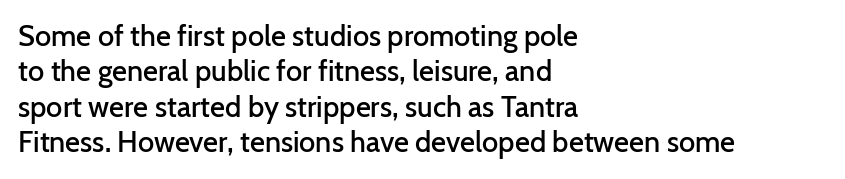
{"serif": "no", "italic": "no", "bold": "semi", "weight": "semibold", "width": "normal", "stroke_contrast": "low", "x_height": "medium", "monospaced": "no", "underline": "no", "align": "left", "line_spacing_ratio": 1.22, "letter_spacing": "normal", "letter_spacing_em": 0.0, "glyph_px": 29}
